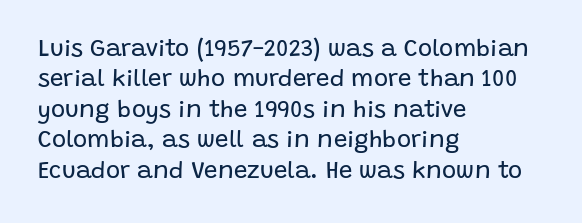
The image shows 24 px text type, upright; set left-aligned, normal line spacing (1.27x), normal letter spacing, not underlined.
